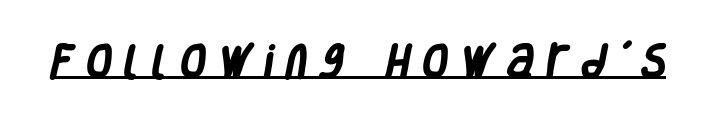
{"serif": "no", "bold": "yes", "weight": "heavy", "width": "condensed", "stroke_contrast": "low", "x_height": "large", "monospaced": "no", "underline": "yes", "letter_spacing": "wide", "letter_spacing_em": 0.35, "glyph_px": 37}
